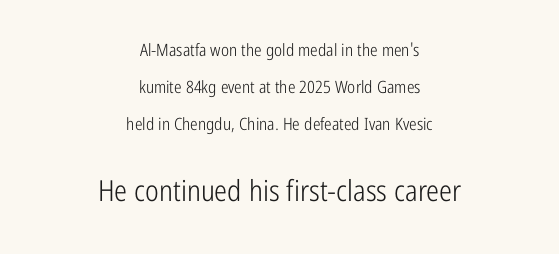
These lines are rendered in a variable-pitch font. The passage shown stacks its lines with a broad gap. When letters stand straight like this, we call the style roman or upright. The space beneath each line is pristine and unruled. Typographically, this falls in the sans-serif category. The paragraph has two soft edges and a firm central axis.
